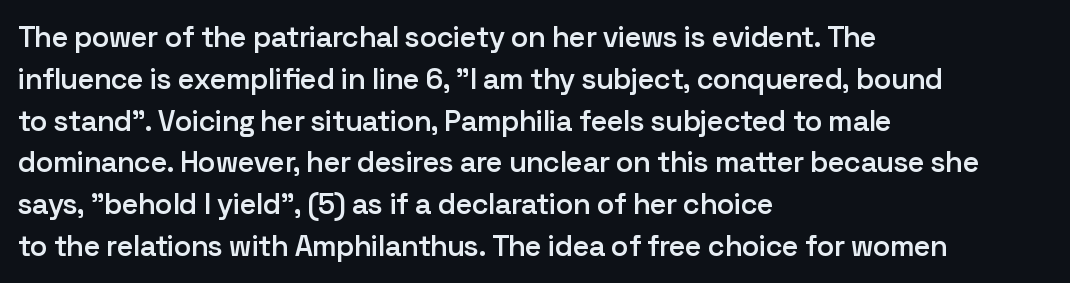
{"serif": "no", "italic": "no", "bold": "semi", "weight": "semibold", "width": "normal", "stroke_contrast": "low", "x_height": "medium", "monospaced": "no", "underline": "no", "align": "left", "line_spacing": "normal", "line_spacing_ratio": 1.44, "letter_spacing": "normal", "letter_spacing_em": 0.0, "glyph_px": 29}
